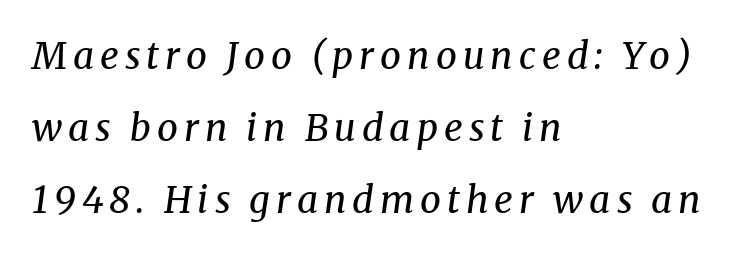
The words here are not underlined. Regarding serifs, this sample has them. Left-aligned paragraph, ragged on the right. Proportional: the letters do not fall into vertical columns. Is the stroke heavy? The answer is a plain regular-or-lighter. Widely set lines give the paragraph a tall, airy silhouette.
